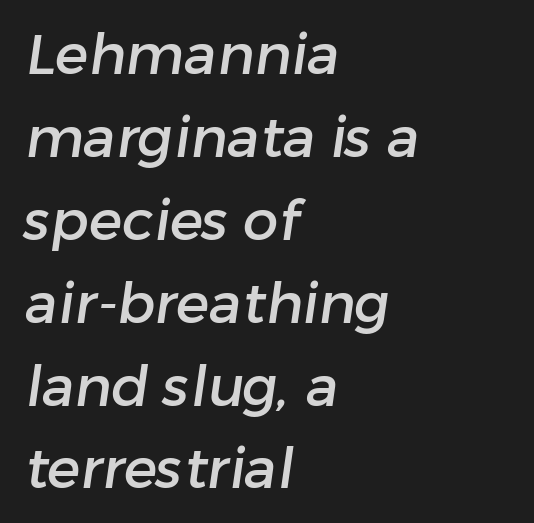
{"serif": "no", "width": "normal", "stroke_contrast": "low", "x_height": "medium", "monospaced": "no", "underline": "no", "align": "left", "line_spacing": "normal", "line_spacing_ratio": 1.48, "letter_spacing": "normal", "letter_spacing_em": 0.0, "glyph_px": 56}
